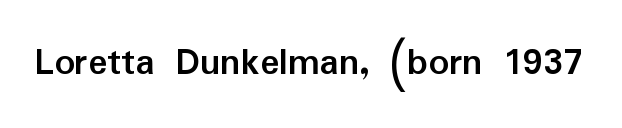
Q: Is the text bold? A: Yes.
Q: Is the text italic (slanted)? A: No, it is upright.
Q: Is the typeface a serif or a sans-serif typeface? A: Sans-serif.
Q: Is the text underlined? A: No.
Q: Is the spacing between letters normal or unusually wide? A: Normal.
Q: Width (condensed, normal, or wide)? A: Normal.
Q: Stroke contrast? A: Low.
Q: x-height? A: Medium.
Q: Monospaced? A: No.
